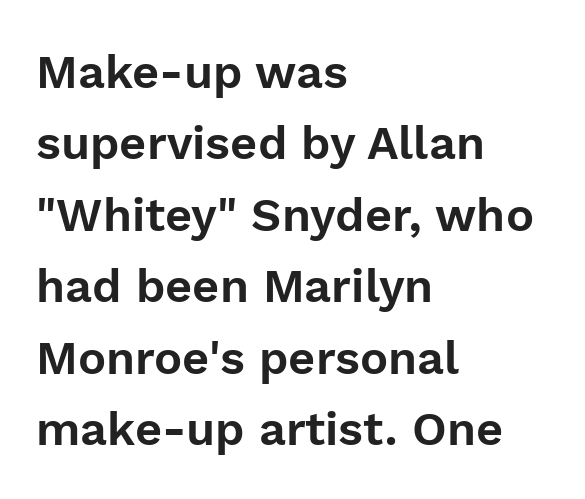
Each line starts at the same left margin while the right side varies. Rule under the text: the space is simply empty. Notice how the stems are strictly vertical — no italics here. Horizontal bands of white between lines are of average thickness. The gaps between neighbouring characters are ordinary and unremarkable.
